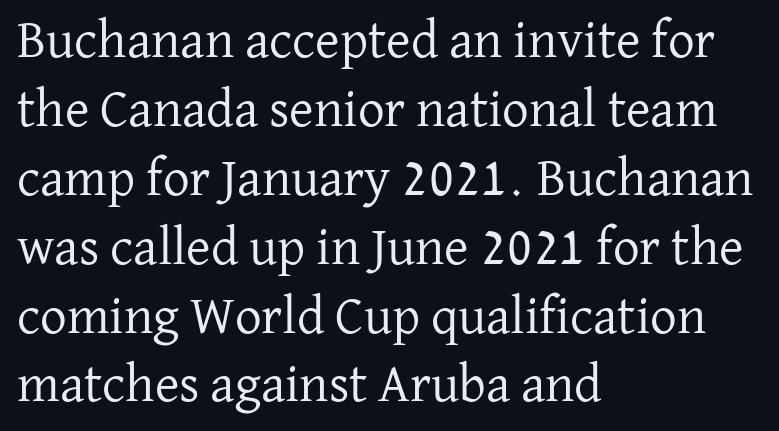
Visually the block forms a straight wall on the left and a jagged coastline on the right. Upright lettering throughout. Baseline-to-baseline distance is the conventional proportion of letter height. Any mark beneath the type? The region is blank. Check where the strokes stop: tiny serifs finish them off.
